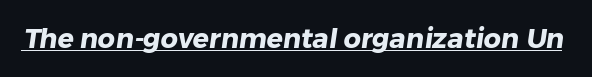
Between one letter and the next there's only the usual sliver of space. This rendering features underlined lettering. The characters look thick and weighty, a clear bold.
